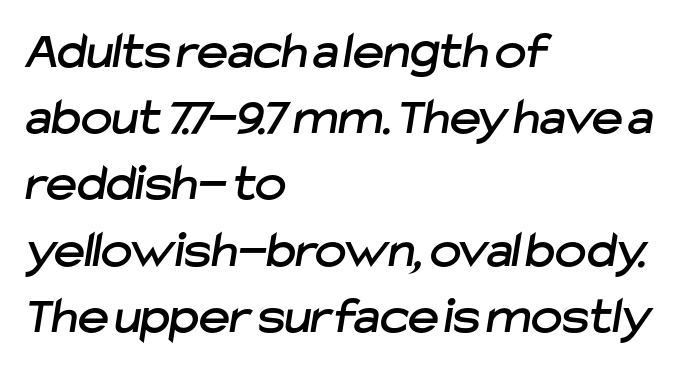
Q: Is the typeface a serif or a sans-serif typeface? A: Sans-serif.
Q: Is the text underlined? A: No.
Q: How is the paragraph aligned? A: Left-aligned.
Q: Is the spacing between letters normal or unusually wide? A: Normal.
Q: Is the spacing between lines tight, normal or loose? A: Normal.
Q: Width (condensed, normal, or wide)? A: Normal.
Q: Stroke contrast? A: Low.
Q: x-height? A: Medium.
Q: Monospaced? A: No.
